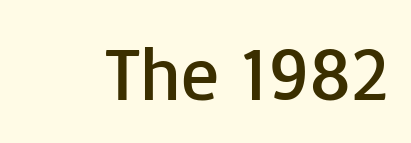
Q: Is the text bold? A: No.
Q: Is the text italic (slanted)? A: No, it is upright.
Q: Is the typeface a serif or a sans-serif typeface? A: Sans-serif.
Q: Is the text underlined? A: No.
Q: Is the spacing between letters normal or unusually wide? A: Normal.
Q: Width (condensed, normal, or wide)? A: Normal.
Q: Stroke contrast? A: Low.
Q: x-height? A: Medium.
Q: Monospaced? A: No.
